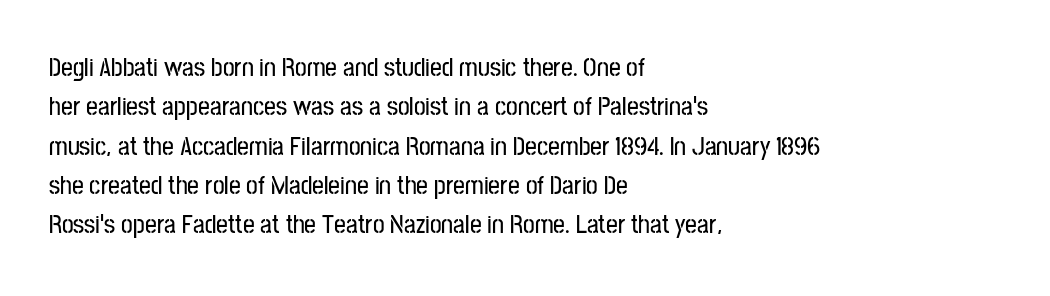
This rendering features lettering with no underline. Every row of glyphs begins at an identical x-position on the left. The leading is moderate, giving the passage an even texture. When letters stand straight like this, we call the style roman or upright.
